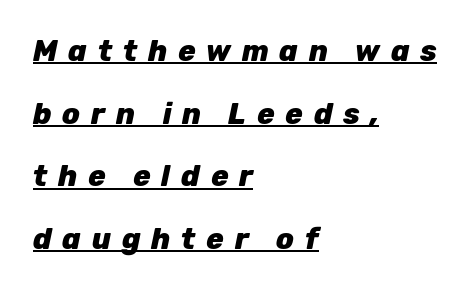
This rendering features underlined lettering. The passage shown is emphatically bold. All the whitespace from short lines collects on the right. Display-style spreading of the glyphs; the letterfit is very open.
